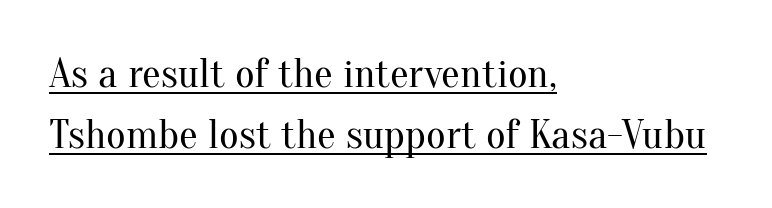
The image shows 42 px regular-weight serif type, upright; set left-aligned, normal line spacing (1.45x), normal letter spacing, underlined; medium stroke contrast and a small x-height.
